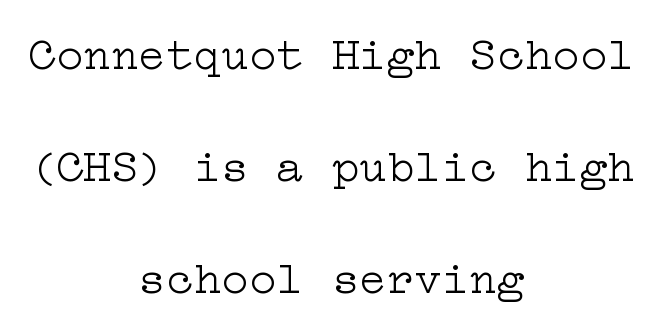
Q: Is the text bold? A: No.
Q: Is the text italic (slanted)? A: No, it is upright.
Q: Is the typeface a serif or a sans-serif typeface? A: Serif.
Q: Is the text underlined? A: No.
Q: How is the paragraph aligned? A: Centered.
Q: Is the spacing between letters normal or unusually wide? A: Normal.
Q: Is the spacing between lines tight, normal or loose? A: Loose.
Q: Width (condensed, normal, or wide)? A: Wide.
Q: Stroke contrast? A: Low.
Q: x-height? A: Medium.
